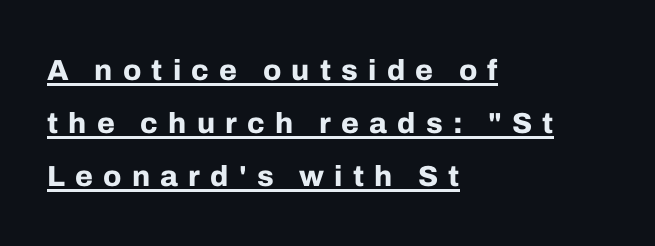
The image shows 29 px bold sans-serif type, upright; set left-aligned, line spacing 1.83x, unusually wide letter spacing (+0.35 em), underlined; low stroke contrast and a medium x-height.
